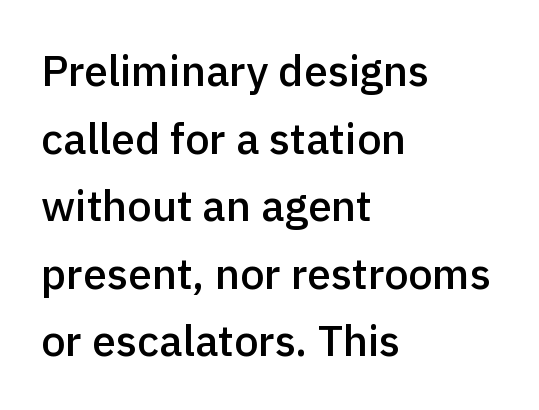
{"serif": "no", "italic": "no", "bold": "semi", "weight": "semibold", "width": "normal", "x_height": "medium", "monospaced": "no", "underline": "no", "align": "left", "line_spacing": "normal", "line_spacing_ratio": 1.57, "letter_spacing": "normal", "letter_spacing_em": 0.0, "glyph_px": 43}
